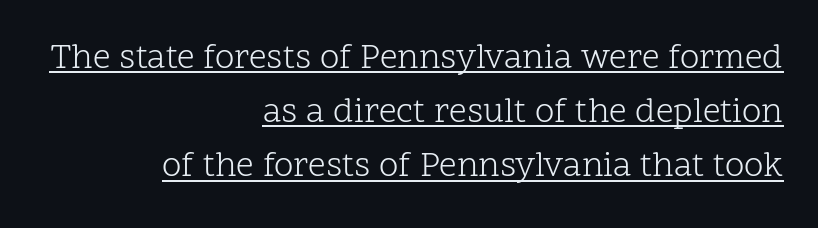
Short note: letters normally spaced. A rule runs beneath these lines of type. On a weight scale, this lands at 450 or below. Serifs: yes, visible at the terminals of the letterforms. Each letter keeps its own natural width here, so spacing adapts to shape. Posture: upright roman.
